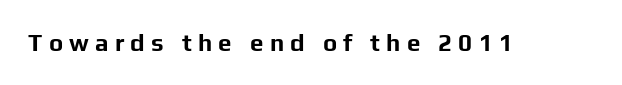
{"italic": "no", "bold": "yes", "underline": "no", "letter_spacing": "wide", "letter_spacing_em": 0.26, "glyph_px": 24}
